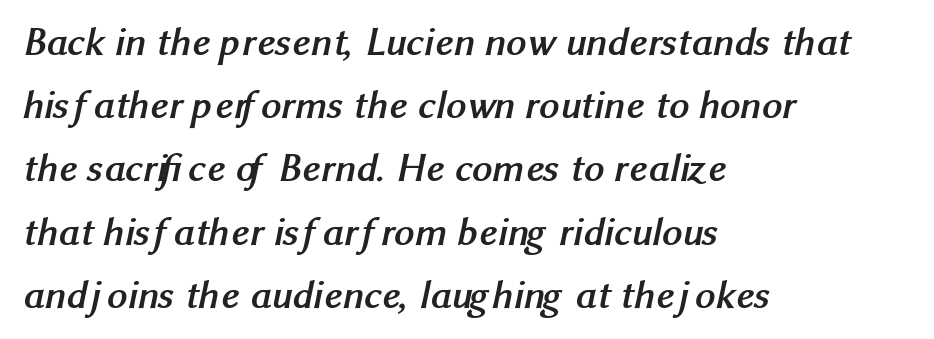
The space directly below the letters is spotless. Line beginnings align vertically; line endings do not. You can tell from the bare stems that sans-serif type was used. Summary of vertical rhythm: regular, with standard interline spacing. This sample uses plain, unmodified letter spacing.
